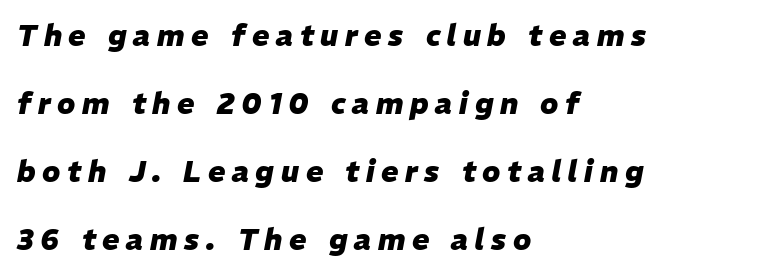
Vertically, the passage feels expansive, rows floating well apart. On the weight axis this lands at bold, roughly 700. This is oblique type, the kind used for emphasis or titles. Character widths vary here, with narrow letters taking less room than wide ones. Check the space under the baseline: it is left empty.
